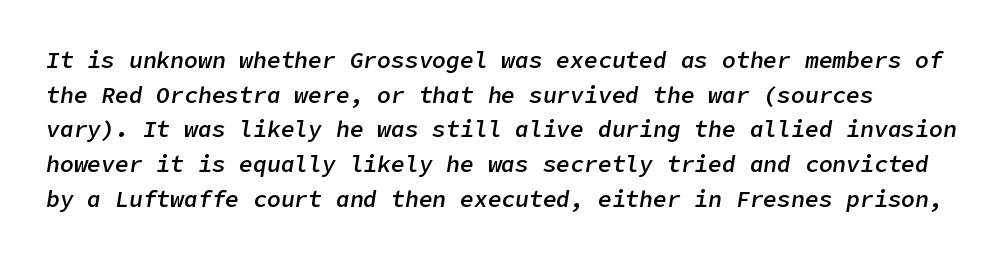
Q: Is the text bold? A: Semi-bold.
Q: Is the text italic (slanted)? A: Yes, it leans right by about 9 degrees.
Q: Is the text underlined? A: No.
Q: Is the spacing between letters normal or unusually wide? A: Normal.
Q: Is the spacing between lines tight, normal or loose? A: Normal.
